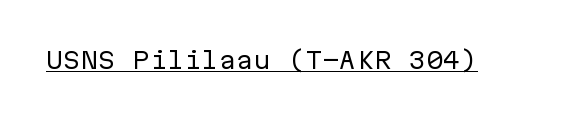
The image shows 23 px text type, upright; set normal letter spacing, underlined.
